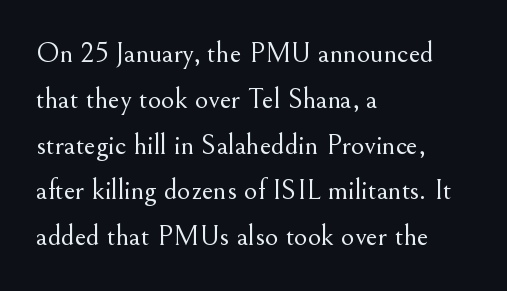
The image shows 29 px light serif type, upright; set left-aligned, normal line spacing (1.58x), normal letter spacing, not underlined; medium stroke contrast and a small x-height.
